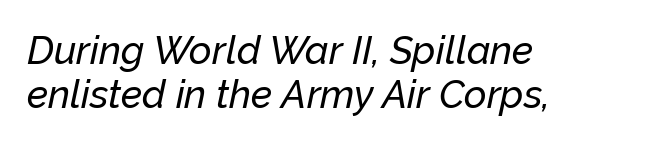
Students, note that the glyphs here touch the page at normal intervals. Cramped leading. Compared with a centered layout, this one pins lines to the left instead. The passage shown is typed in a proportional face where columns would drift.
